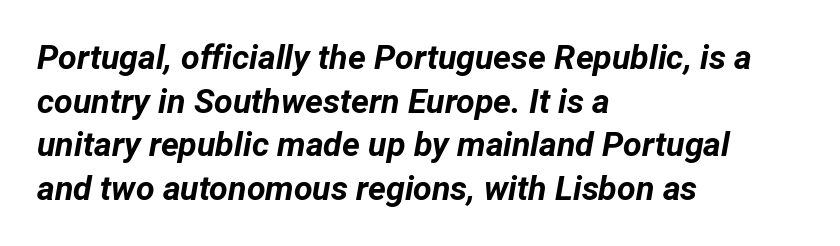
The image shows 34 px bold type, italic (leaning right); set left-aligned, normal line spacing (1.28x), normal letter spacing, not underlined; low stroke contrast and a medium x-height.
